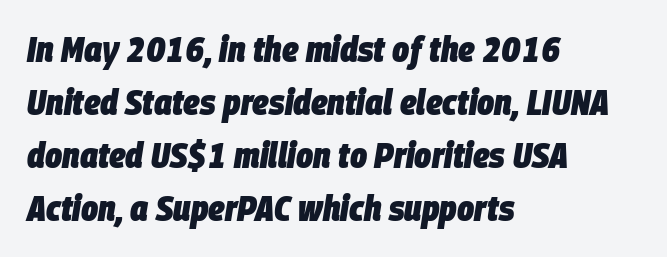
The image shows 36 px heavy, condensed type, italic (leaning right); set left-aligned, normal line spacing (1.47x), normal letter spacing, not underlined; low stroke contrast and a large x-height.
